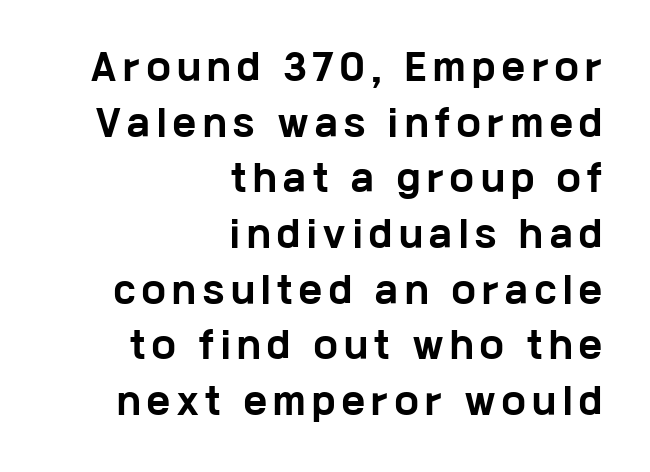
Q: Is the text bold? A: Yes.
Q: Is the text italic (slanted)? A: No, it is upright.
Q: Is the typeface a serif or a sans-serif typeface? A: Sans-serif.
Q: Is the text underlined? A: No.
Q: How is the paragraph aligned? A: Right-aligned.
Q: Is the spacing between letters normal or unusually wide? A: Unusually wide.
Q: Is the spacing between lines tight, normal or loose? A: Normal.
Q: Width (condensed, normal, or wide)? A: Wide.
Q: Stroke contrast? A: Low.
Q: x-height? A: Medium.
Q: Monospaced? A: No.
